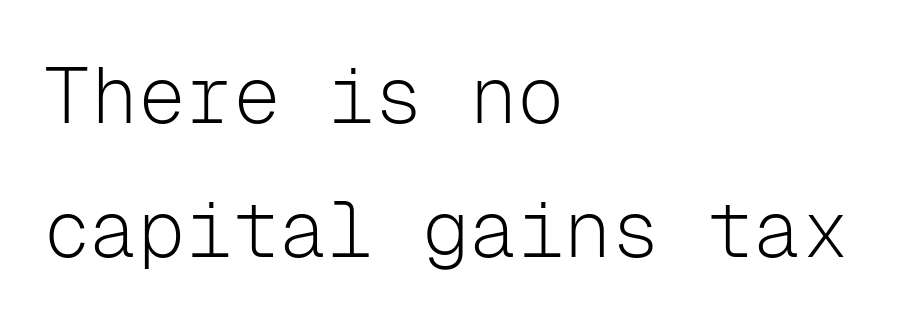
The image shows 79 px light sans-serif type, upright, monospaced; set left-aligned, normal line spacing (1.69x), normal letter spacing, not underlined; low stroke contrast and a medium x-height.
